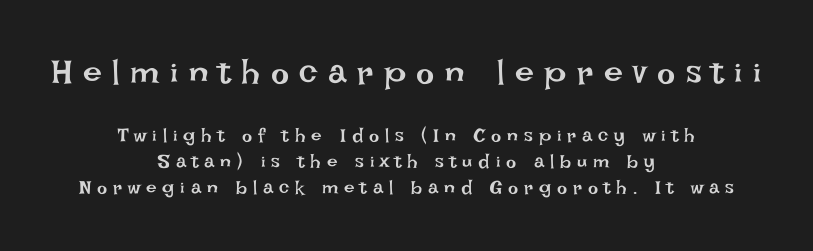
{"italic": "no", "bold": "no", "weight": "regular", "width": "normal", "stroke_contrast": "low", "x_height": "large", "monospaced": "no", "underline": "no", "align": "center", "line_spacing": "normal", "line_spacing_ratio": 1.36, "letter_spacing": "wide", "letter_spacing_em": 0.31, "larger_block": "first", "size_ratio": 1.79, "glyph_px": 34}
